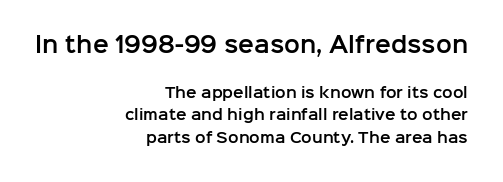
{"italic": "no", "underline": "no", "align": "right", "line_spacing": "normal", "line_spacing_ratio": 1.62, "letter_spacing": "normal", "letter_spacing_em": 0.0, "larger_block": "first", "size_ratio": 1.5, "glyph_px": 21}
